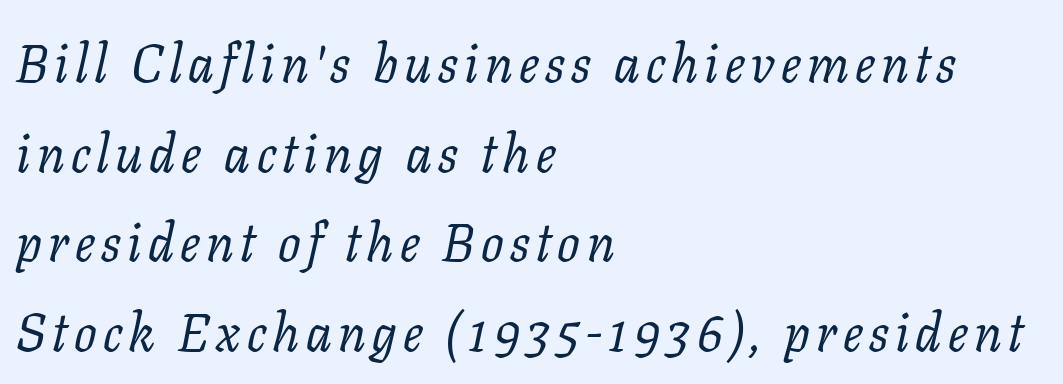
The image shows 53 px regular-weight serif type, italic (leaning right); set left-aligned, normal line spacing (1.69x), not underlined; low stroke contrast and a medium x-height.
